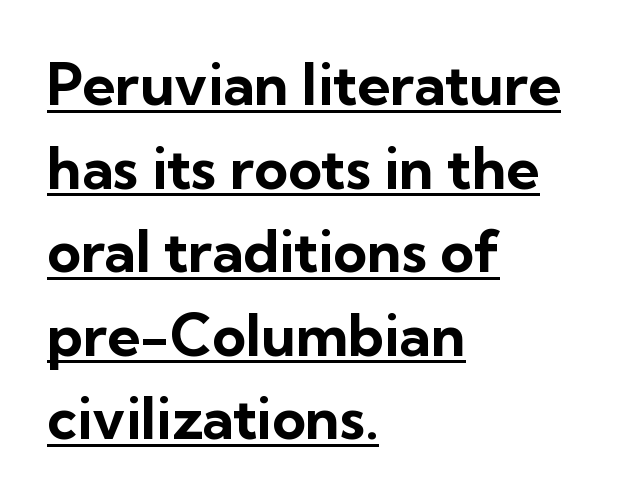
The face used here is proportionally spaced, like ordinary book or web type. The type sits square on the baseline with zero lean. This sample is left-justified, so line endings fall wherever the words run out. Summary of vertical rhythm: regular, with standard interline spacing. Nothing sits at the stroke ends, so this counts as sans-serif. Students, note that the glyphs here touch the page at normal intervals.
